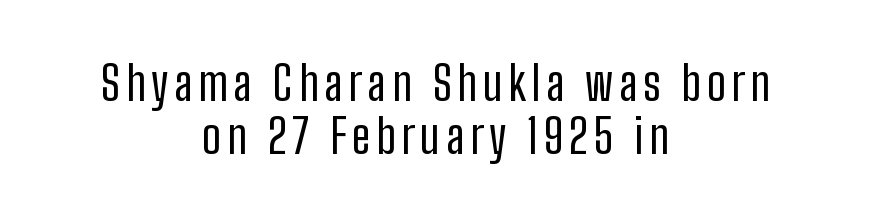
The image shows 47 px regular-weight, condensed sans-serif type, upright; set centered, tight line spacing (1.12x), not underlined; low stroke contrast and a medium x-height.
